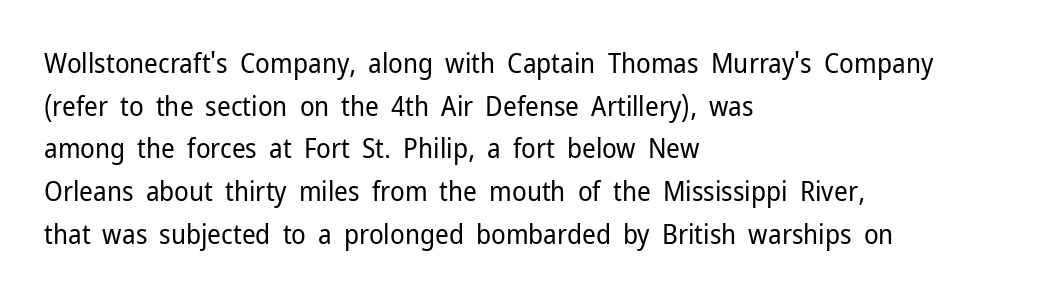
Q: Is the text bold? A: No.
Q: Is the text italic (slanted)? A: No, it is upright.
Q: Is the text underlined? A: No.
Q: How is the paragraph aligned? A: Left-aligned.
Q: Is the spacing between letters normal or unusually wide? A: Normal.
Q: Is the spacing between lines tight, normal or loose? A: Normal.
